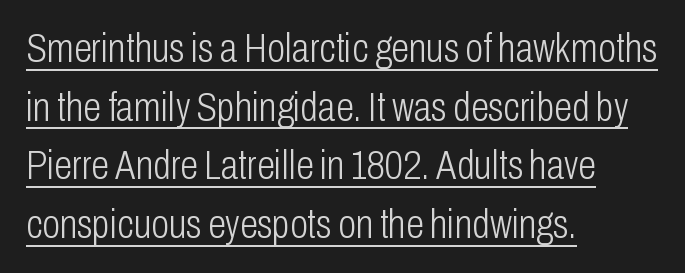
Q: Is the text bold? A: No.
Q: Is the text italic (slanted)? A: No, it is upright.
Q: Is the typeface a serif or a sans-serif typeface? A: Sans-serif.
Q: Is the text underlined? A: Yes.
Q: How is the paragraph aligned? A: Left-aligned.
Q: Is the spacing between letters normal or unusually wide? A: Normal.
Q: Is the spacing between lines tight, normal or loose? A: Normal.
Q: Width (condensed, normal, or wide)? A: Condensed.
Q: Stroke contrast? A: Low.
Q: x-height? A: Medium.
Q: Monospaced? A: No.
